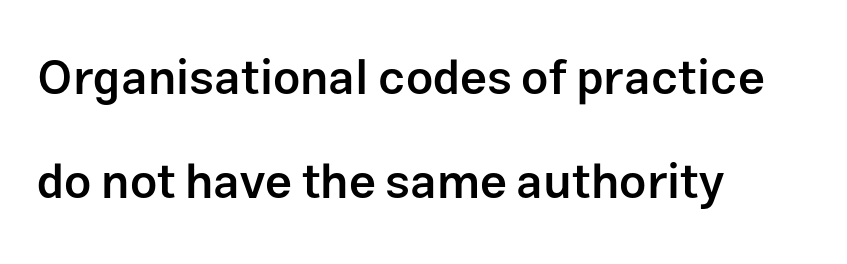
Successive baselines arrive slowly, with a big drop between each. Layout note: lines flush left. This sample has the flowing, uneven cadence of proportional lettering. Do the letters lean? They stand straight. Just letters on the line, the space beneath them empty. Serifs: no, the terminals of the letterforms are clean.
